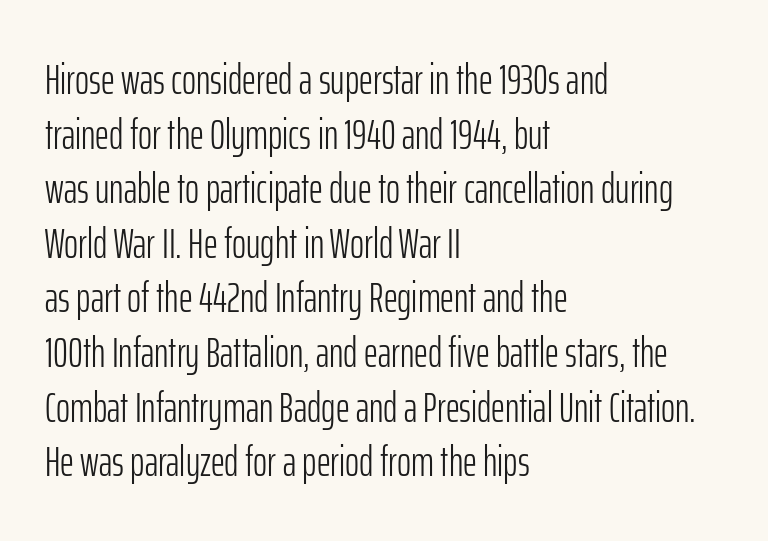
Note the varied advance widths — an 'i' is clearly narrower than an 'm'. The passage shown has conventional tracking throughout. Alignment: flush left. Descenders are the only things crossing below the line. Heaviness? Minimal to ordinary, like unemphasized prose. Examine the stroke ends and you'll find no serifs.
